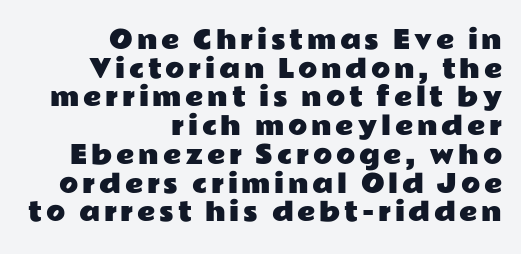
Q: Is the text italic (slanted)? A: No, it is upright.
Q: Is the text underlined? A: No.
Q: How is the paragraph aligned? A: Right-aligned.
Q: Is the spacing between lines tight, normal or loose? A: Tight.
